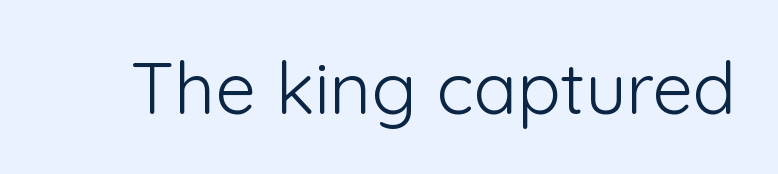
{"serif": "no", "italic": "no", "bold": "no", "weight": "light", "width": "normal", "stroke_contrast": "low", "x_height": "medium", "monospaced": "no", "underline": "no", "letter_spacing": "normal", "letter_spacing_em": 0.0, "glyph_px": 72}
